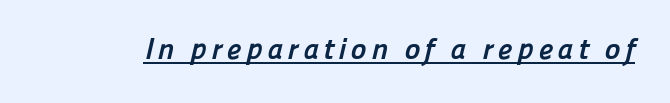
Q: Is the text bold? A: Yes.
Q: Is the typeface a serif or a sans-serif typeface? A: Sans-serif.
Q: Is the text underlined? A: Yes.
Q: Width (condensed, normal, or wide)? A: Normal.
Q: Stroke contrast? A: Low.
Q: x-height? A: Medium.
Q: Monospaced? A: No.
